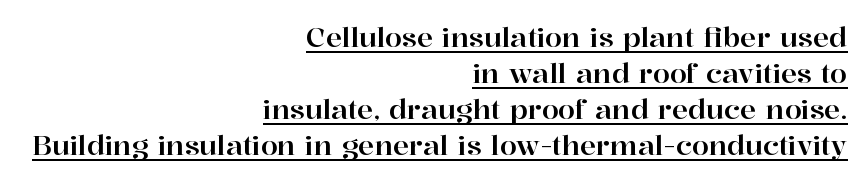
The image shows 27 px text type, upright; set right-aligned, normal line spacing (1.33x), normal letter spacing, underlined.
